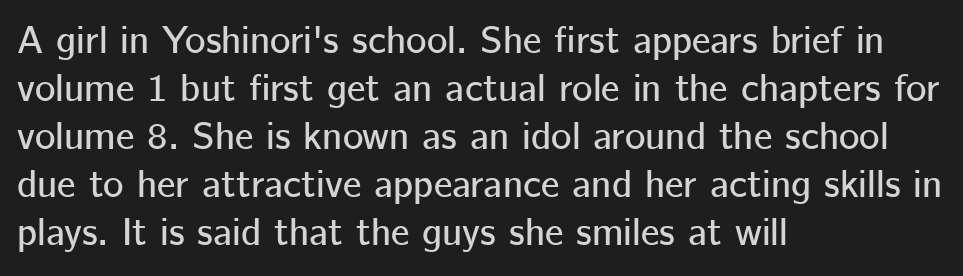
The image shows 39 px sans-serif type, upright; set left-aligned, line spacing 1.23x, normal letter spacing, not underlined; low stroke contrast and a medium x-height.
